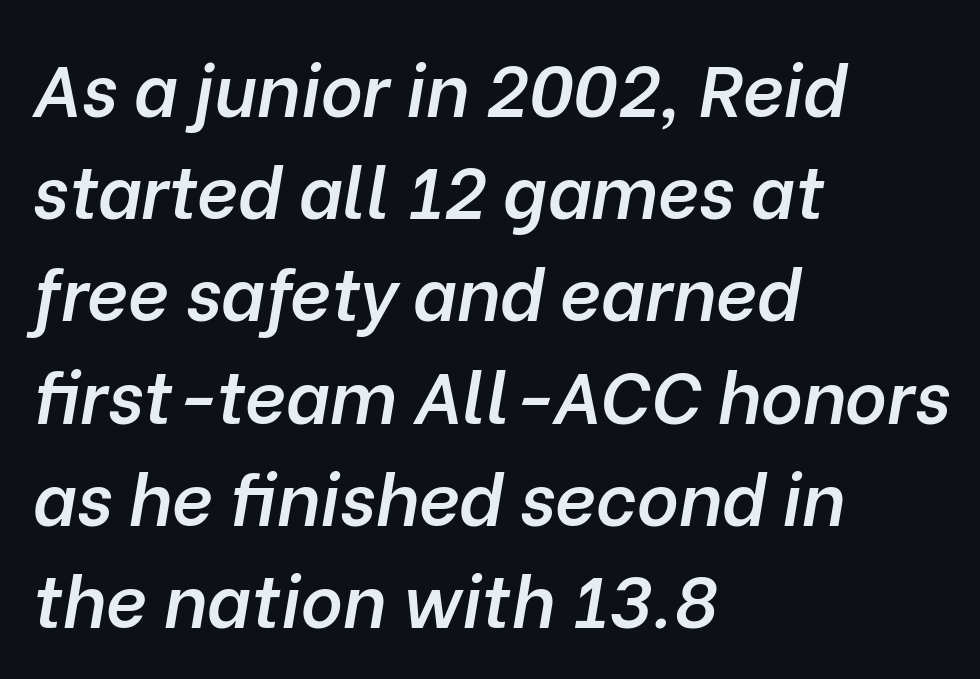
The image shows 72 px semibold type, italic (leaning right); set left-aligned, normal line spacing (1.42x), normal letter spacing, not underlined; low stroke contrast and a medium x-height.
